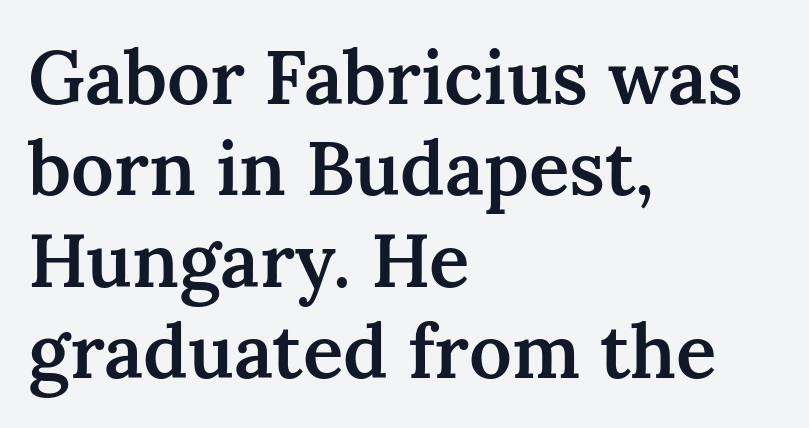
{"serif": "yes", "italic": "no", "bold": "semi", "weight": "semibold", "width": "normal", "stroke_contrast": "medium", "x_height": "medium", "monospaced": "no", "underline": "no", "align": "left", "line_spacing_ratio": 1.22, "letter_spacing": "normal", "letter_spacing_em": 0.0, "glyph_px": 75}
